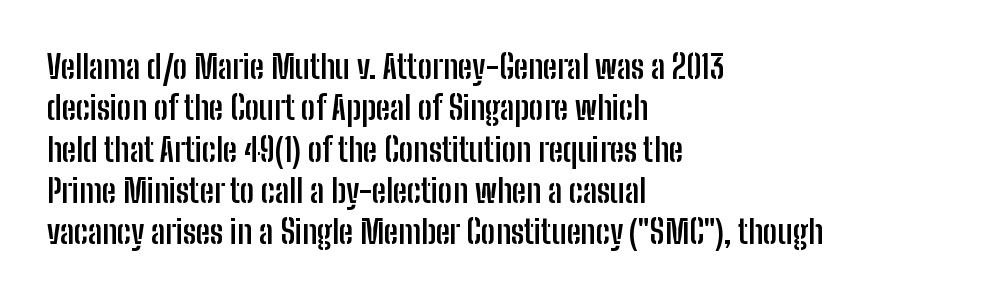
{"serif": "no", "italic": "no", "bold": "yes", "weight": "semibold", "width": "condensed", "stroke_contrast": "low", "x_height": "medium", "monospaced": "no", "underline": "no", "align": "left", "line_spacing": "normal", "line_spacing_ratio": 1.29, "letter_spacing": "normal", "letter_spacing_em": 0.0, "glyph_px": 32}
